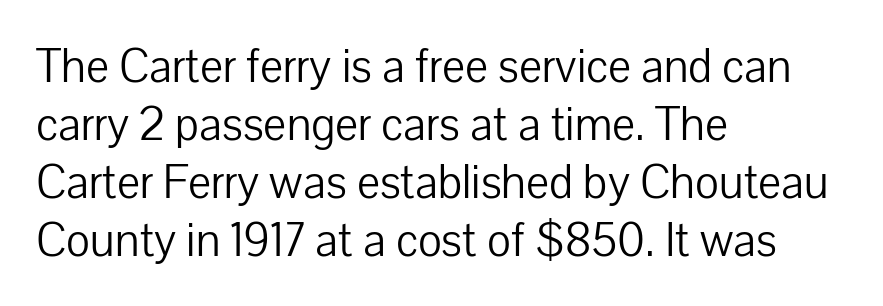
The passage shown is not bold in any degree. Examine the stroke ends and you'll find no serifs. The ragged edge is on the right, which tells us the setting is flush left. Rows of type keep a routine distance in the vertical direction. The string is rendered with underlining switched off.
